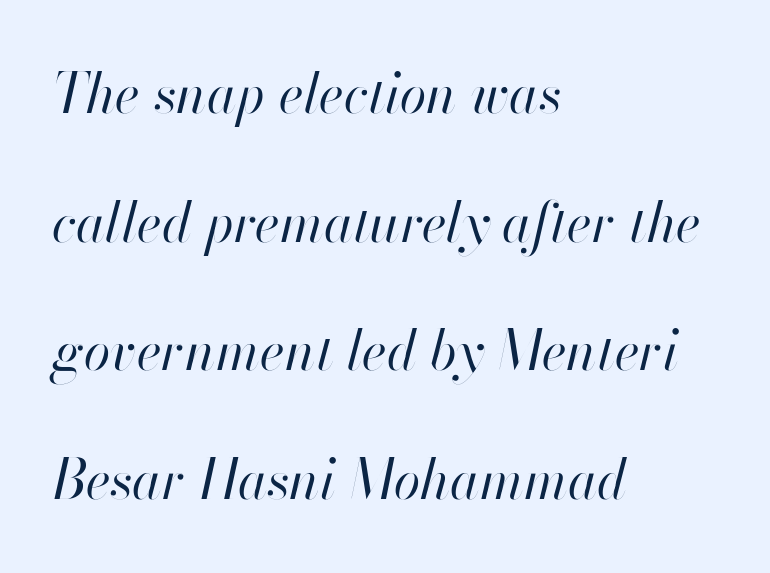
{"italic": "yes", "lean": "right", "slant_degrees": 13, "bold": "no", "weight": "regular", "width": "normal", "stroke_contrast": "high", "x_height": "small", "monospaced": "no", "underline": "no", "align": "left", "line_spacing": "loose", "line_spacing_ratio": 2.38, "letter_spacing": "normal", "letter_spacing_em": 0.0, "glyph_px": 54}
